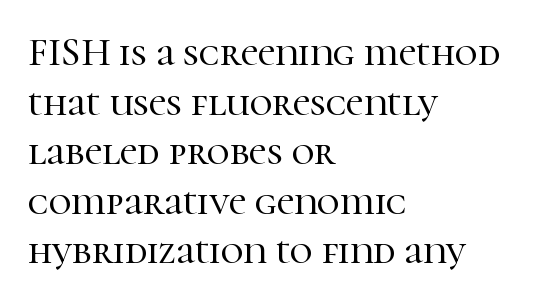
The image shows 39 px serif type, upright; set left-aligned, normal line spacing (1.27x), normal letter spacing, not underlined; high stroke contrast and a medium x-height.
